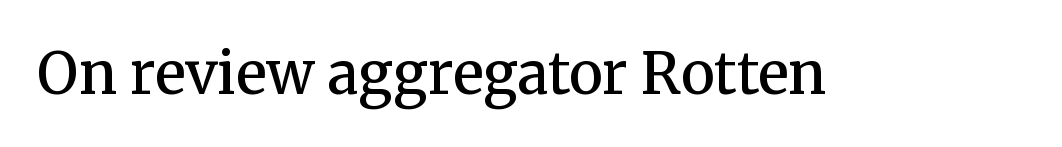
The image shows 57 px semibold serif type, upright; set normal letter spacing, not underlined; medium stroke contrast and a medium x-height.
